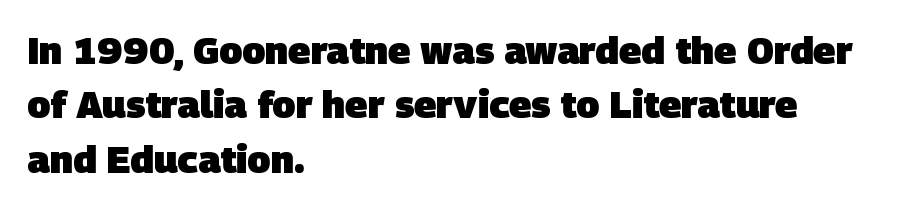
Q: Is the text bold? A: Yes.
Q: Is the typeface a serif or a sans-serif typeface? A: Sans-serif.
Q: Is the text underlined? A: No.
Q: How is the paragraph aligned? A: Left-aligned.
Q: Is the spacing between letters normal or unusually wide? A: Normal.
Q: Is the spacing between lines tight, normal or loose? A: Normal.
Q: Width (condensed, normal, or wide)? A: Normal.
Q: Stroke contrast? A: Low.
Q: x-height? A: Large.
Q: Monospaced? A: No.
